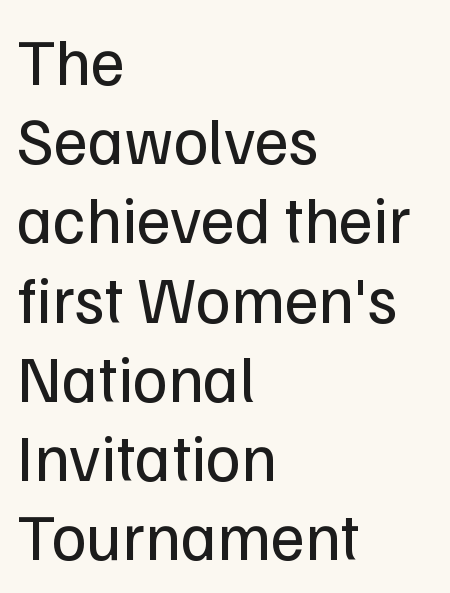
The image shows 66 px regular-weight sans-serif type, upright; set left-aligned, line spacing 1.2x, normal letter spacing, not underlined; low stroke contrast and a medium x-height.
